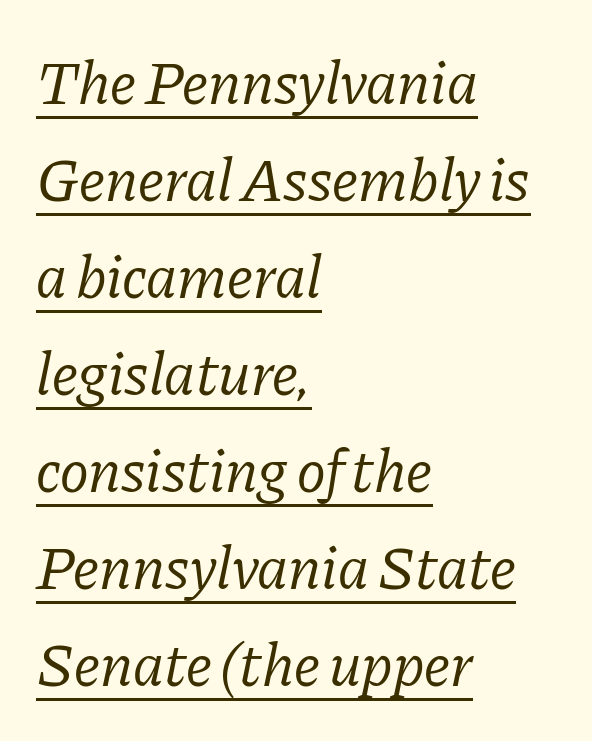
Honestly, the underline is the first thing you notice here. These lines were composed using italics. The passage shown stacks its lines at a standard gap. The face used here is proportionally spaced, like ordinary book or web type.
